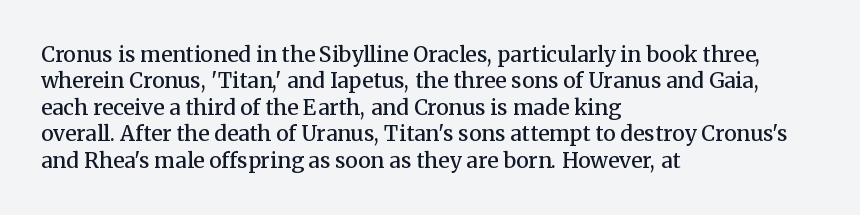
Its strokes are somewhat broadened, the hallmark of semibold type. Notice how descenders clear the ascenders below comfortably — that's standard leading. The letters stand straight up with perfectly vertical stems. Compared with a centered layout, this one pins lines to the left instead.
